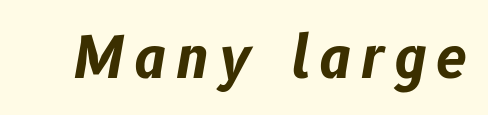
Q: Is the text bold? A: Yes.
Q: Is the text italic (slanted)? A: Yes, it leans right by about 10 degrees.
Q: Is the text underlined? A: No.
Q: Width (condensed, normal, or wide)? A: Normal.
Q: Stroke contrast? A: Low.
Q: x-height? A: Medium.
Q: Monospaced? A: No.
